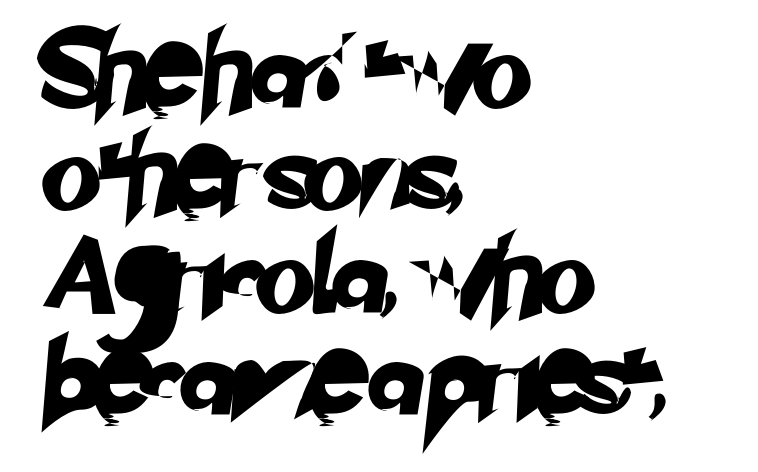
The image shows 77 px sans-serif type; set left-aligned, normal line spacing (1.33x), normal letter spacing, not underlined; low stroke contrast and a small x-height.
